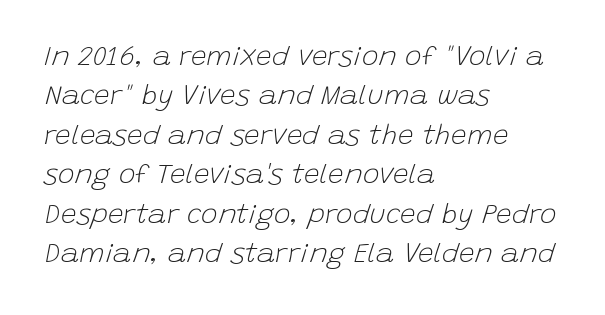
{"italic": "yes", "lean": "right", "slant_degrees": 15, "bold": "no", "weight": "light", "width": "normal", "stroke_contrast": "low", "x_height": "large", "monospaced": "no", "underline": "no", "align": "left", "line_spacing": "normal", "line_spacing_ratio": 1.41, "letter_spacing": "normal", "letter_spacing_em": 0.0, "glyph_px": 28}
